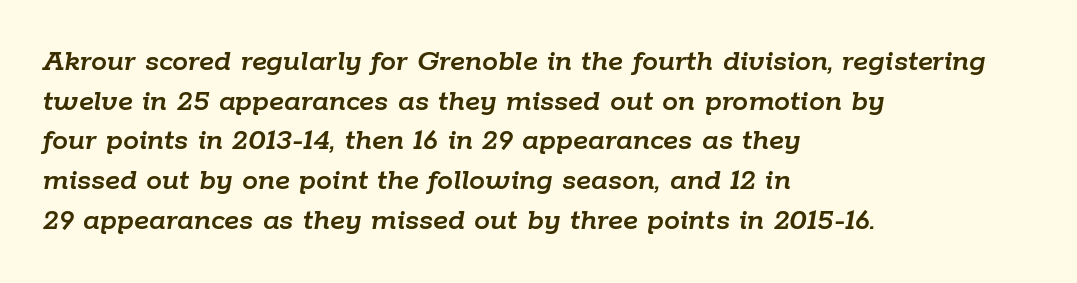
Q: Is the text italic (slanted)? A: Yes, it leans right by about 9 degrees.
Q: Is the text underlined? A: No.
Q: How is the paragraph aligned? A: Left-aligned.
Q: Is the spacing between letters normal or unusually wide? A: Normal.
Q: Width (condensed, normal, or wide)? A: Normal.
Q: Stroke contrast? A: Low.
Q: x-height? A: Medium.
Q: Monospaced? A: No.
